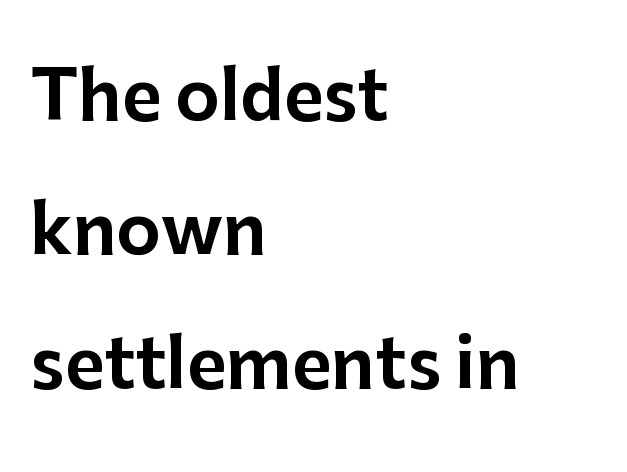
Q: Is the text italic (slanted)? A: No, it is upright.
Q: Is the typeface a serif or a sans-serif typeface? A: Sans-serif.
Q: Is the text underlined? A: No.
Q: How is the paragraph aligned? A: Left-aligned.
Q: Is the spacing between letters normal or unusually wide? A: Normal.
Q: Is the spacing between lines tight, normal or loose? A: Loose.
Q: Width (condensed, normal, or wide)? A: Normal.
Q: Stroke contrast? A: Low.
Q: x-height? A: Medium.
Q: Monospaced? A: No.
